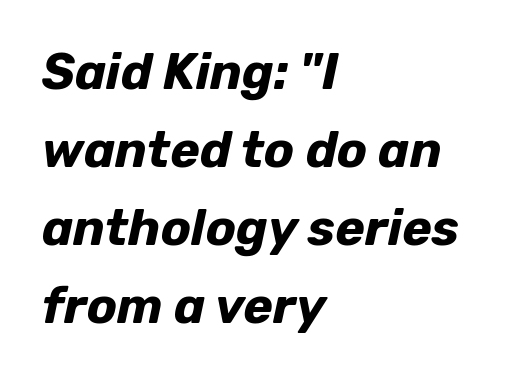
The image shows 50 px bold type, italic (leaning right); set left-aligned, normal line spacing (1.56x), normal letter spacing, not underlined; low stroke contrast and a medium x-height.
